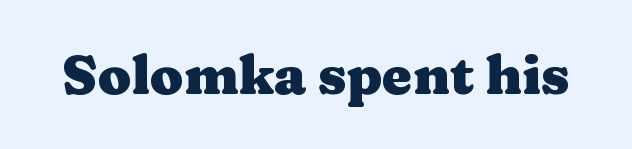
Q: Is the text bold? A: Yes.
Q: Is the text italic (slanted)? A: No, it is upright.
Q: Is the typeface a serif or a sans-serif typeface? A: Serif.
Q: Is the text underlined? A: No.
Q: Is the spacing between letters normal or unusually wide? A: Normal.
Q: Width (condensed, normal, or wide)? A: Wide.
Q: Stroke contrast? A: Medium.
Q: x-height? A: Medium.
Q: Monospaced? A: No.
